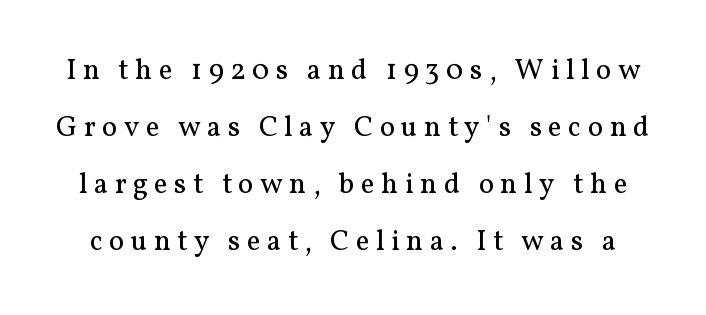
Q: Is the text bold? A: No.
Q: Is the text italic (slanted)? A: No, it is upright.
Q: Is the typeface a serif or a sans-serif typeface? A: Serif.
Q: Is the text underlined? A: No.
Q: Is the spacing between letters normal or unusually wide? A: Unusually wide.
Q: Is the spacing between lines tight, normal or loose? A: Loose.
Q: Width (condensed, normal, or wide)? A: Normal.
Q: Stroke contrast? A: Medium.
Q: x-height? A: Medium.
Q: Monospaced? A: No.
